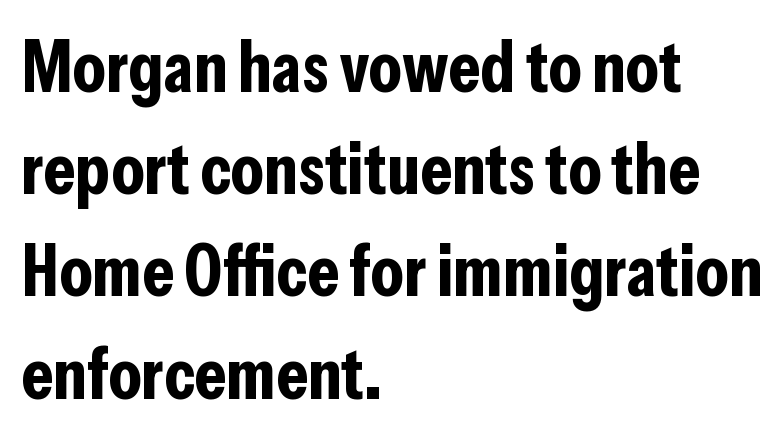
The image shows 73 px bold, condensed sans-serif type, upright; set left-aligned, normal line spacing (1.4x), normal letter spacing, not underlined; low stroke contrast and a medium x-height.
